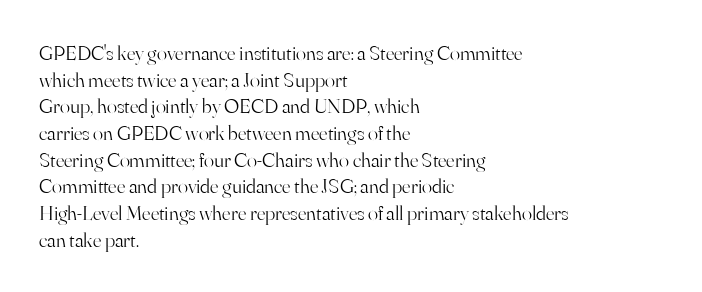
Q: Is the text bold? A: No.
Q: Is the text italic (slanted)? A: No, it is upright.
Q: Is the text underlined? A: No.
Q: How is the paragraph aligned? A: Left-aligned.
Q: Is the spacing between letters normal or unusually wide? A: Normal.
Q: Is the spacing between lines tight, normal or loose? A: Normal.
